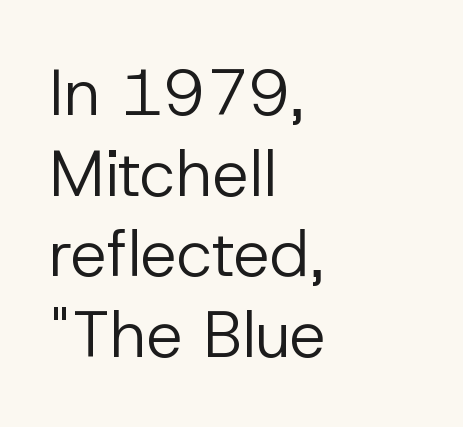
{"serif": "no", "italic": "no", "bold": "no", "weight": "regular", "width": "normal", "stroke_contrast": "low", "x_height": "medium", "monospaced": "no", "underline": "no", "align": "left", "line_spacing_ratio": 1.24, "letter_spacing": "normal", "letter_spacing_em": 0.0, "glyph_px": 65}
